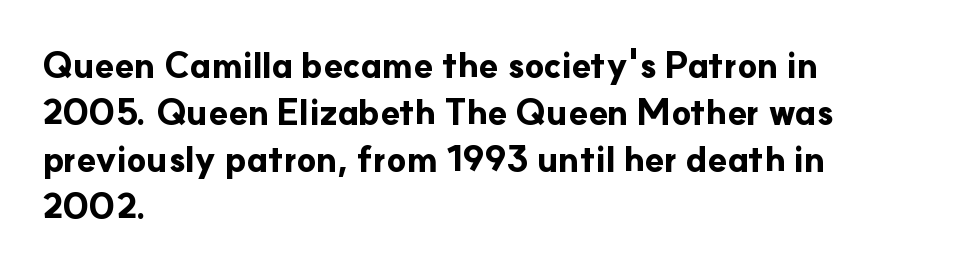
Q: Is the text bold? A: Yes.
Q: Is the text italic (slanted)? A: No, it is upright.
Q: Is the typeface a serif or a sans-serif typeface? A: Sans-serif.
Q: Is the text underlined? A: No.
Q: How is the paragraph aligned? A: Left-aligned.
Q: Is the spacing between letters normal or unusually wide? A: Normal.
Q: Is the spacing between lines tight, normal or loose? A: Normal.
Q: Width (condensed, normal, or wide)? A: Normal.
Q: Stroke contrast? A: Low.
Q: x-height? A: Small.
Q: Monospaced? A: No.
